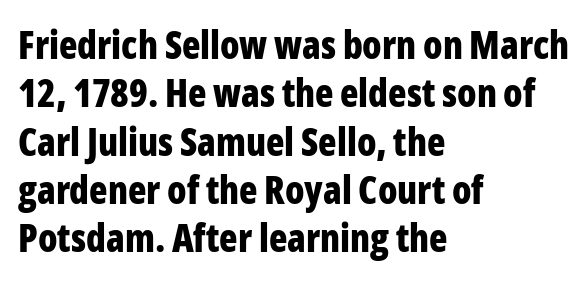
Quick note: not italic, upright. Short note: letters normally spaced. A classic flush-left, rag-right setting is used for this passage. The letters carry no serifs — their stems end cleanly without finishing strokes.
